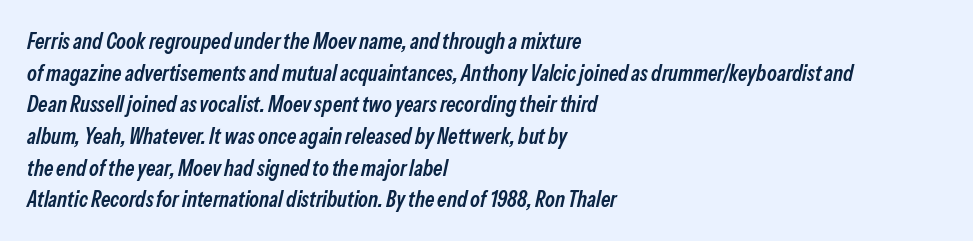
{"italic": "yes", "lean": "right", "slant_degrees": 13, "bold": "semi", "underline": "no", "align": "left", "line_spacing": "normal", "line_spacing_ratio": 1.44, "letter_spacing": "normal", "letter_spacing_em": 0.0, "glyph_px": 22}
